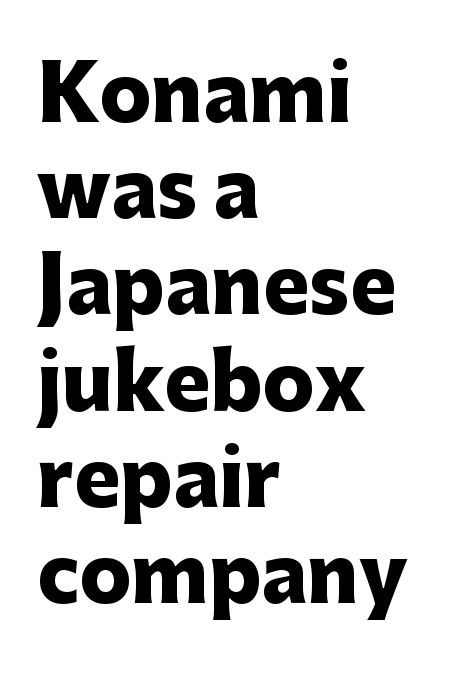
The image shows 77 px heavy sans-serif type, upright; set left-aligned, normal line spacing (1.25x), normal letter spacing, not underlined; low stroke contrast and a medium x-height.
